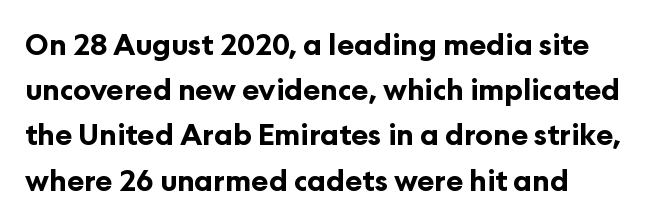
Q: Is the text bold? A: Yes.
Q: Is the text italic (slanted)? A: No, it is upright.
Q: Is the typeface a serif or a sans-serif typeface? A: Sans-serif.
Q: Is the text underlined? A: No.
Q: How is the paragraph aligned? A: Left-aligned.
Q: Is the spacing between letters normal or unusually wide? A: Normal.
Q: Is the spacing between lines tight, normal or loose? A: Normal.
Q: Width (condensed, normal, or wide)? A: Normal.
Q: Stroke contrast? A: Low.
Q: x-height? A: Medium.
Q: Monospaced? A: No.
